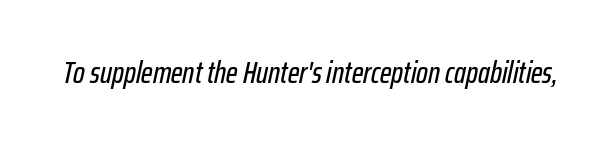
{"italic": "yes", "lean": "right", "slant_degrees": 12, "width": "condensed", "stroke_contrast": "low", "x_height": "medium", "monospaced": "no", "underline": "no", "letter_spacing": "normal", "letter_spacing_em": 0.0, "glyph_px": 31}
